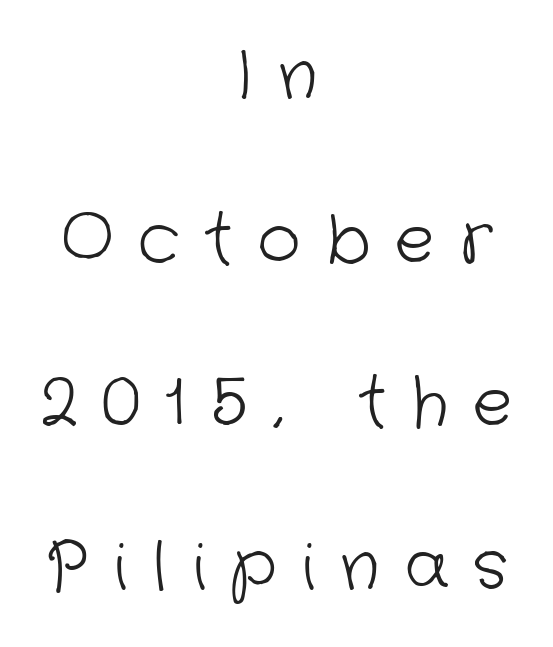
Examine the stroke ends and you'll find no serifs. One-word summary of the alignment: center. The lines are spread far apart with generous leading. This is not heavy type; no bold has been used.
